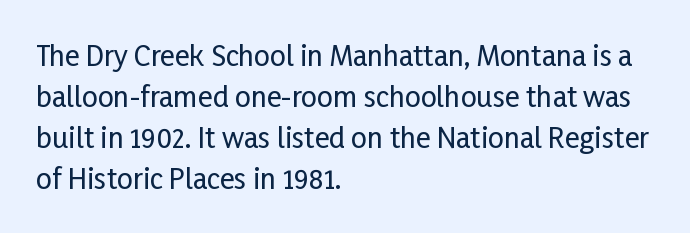
{"serif": "no", "italic": "no", "width": "condensed", "stroke_contrast": "low", "x_height": "medium", "monospaced": "no", "underline": "no", "align": "left", "line_spacing": "normal", "line_spacing_ratio": 1.46, "letter_spacing": "normal", "letter_spacing_em": 0.0, "glyph_px": 28}
